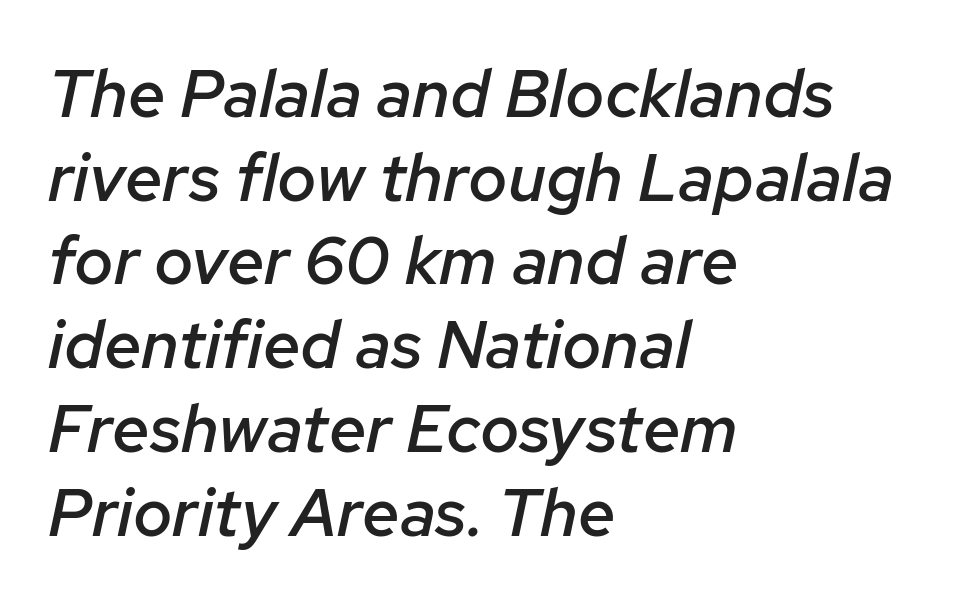
{"italic": "yes", "lean": "right", "slant_degrees": 12, "bold": "semi", "weight": "semibold", "width": "normal", "stroke_contrast": "low", "x_height": "medium", "monospaced": "no", "underline": "no", "align": "left", "line_spacing": "normal", "line_spacing_ratio": 1.25, "letter_spacing": "normal", "letter_spacing_em": 0.0, "glyph_px": 67}
